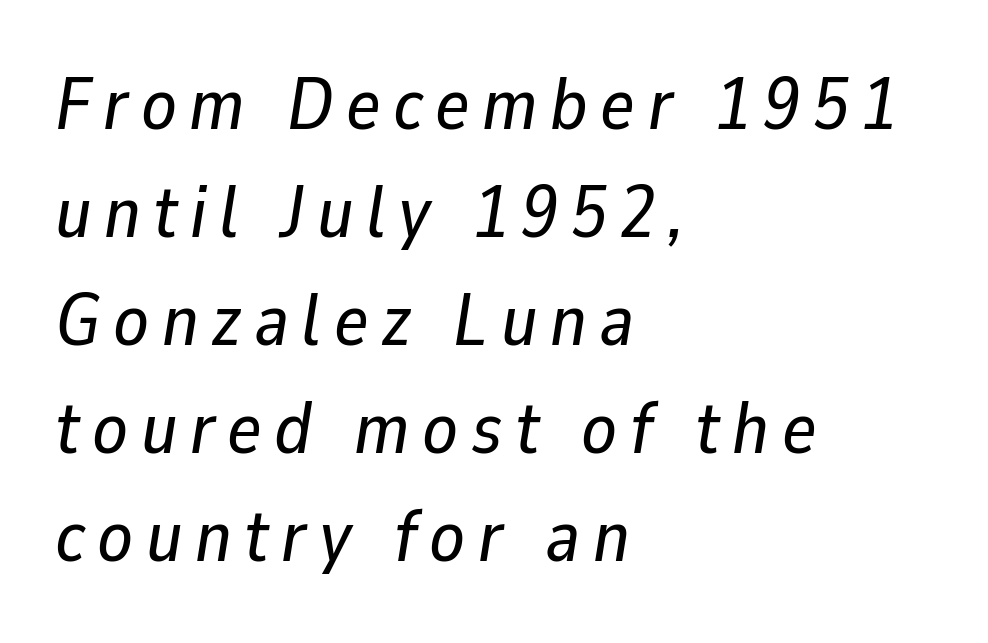
Q: Is the text italic (slanted)? A: Yes, it leans right by about 9 degrees.
Q: Is the text underlined? A: No.
Q: How is the paragraph aligned? A: Left-aligned.
Q: Is the spacing between lines tight, normal or loose? A: Normal.
Q: Width (condensed, normal, or wide)? A: Normal.
Q: Stroke contrast? A: Low.
Q: x-height? A: Medium.
Q: Monospaced? A: No.
